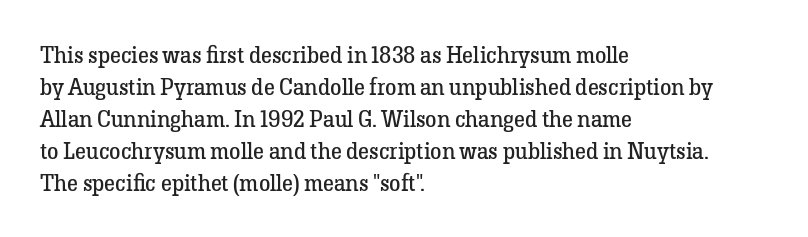
Caption: standard tracking, unaltered. Does the leading feel generous? No, just average. The lines are quadded left. Check the space under the baseline: it is left empty.
